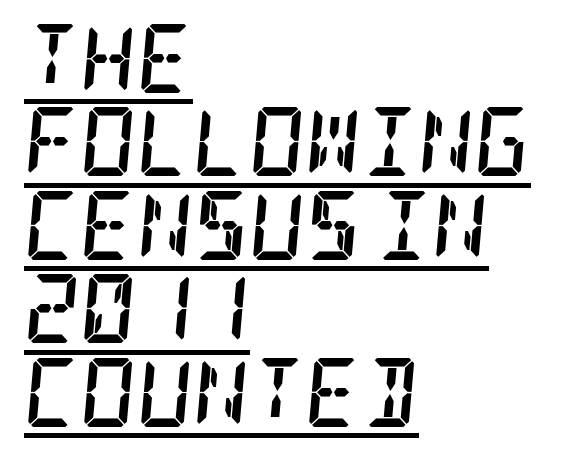
{"serif": "yes", "italic": "yes", "lean": "right", "slant_degrees": 5, "bold": "yes", "weight": "semibold", "width": "condensed", "stroke_contrast": "low", "x_height": "large", "underline": "yes", "align": "left", "line_spacing_ratio": 1.21, "letter_spacing": "normal", "letter_spacing_em": 0.0, "glyph_px": 69}
